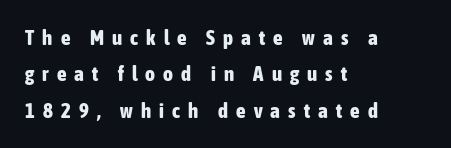
{"italic": "no", "bold": "yes", "underline": "no", "align": "left", "line_spacing_ratio": 1.73, "letter_spacing": "wide", "letter_spacing_em": 0.39, "glyph_px": 21}
